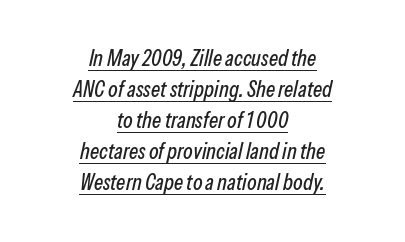
The image shows 22 px text type, italic (leaning right); set centered, normal line spacing (1.41x), normal letter spacing, underlined.
